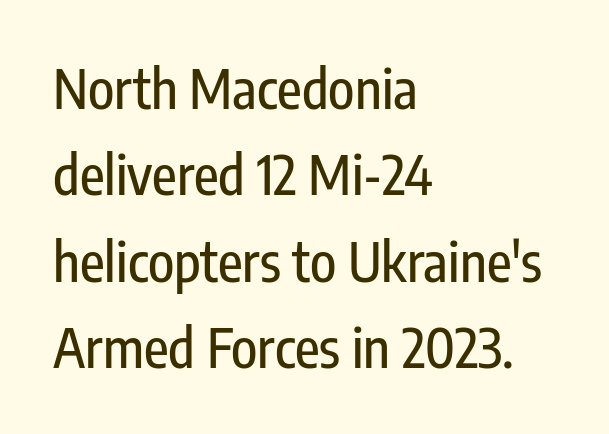
This sample uses an upright cut, with every glyph sitting square on the baseline. Casual observation: everything's shoved over to the left. Baseline-to-baseline distance is the conventional proportion of letter height. Varying glyph widths throughout — classic text-font behaviour.
